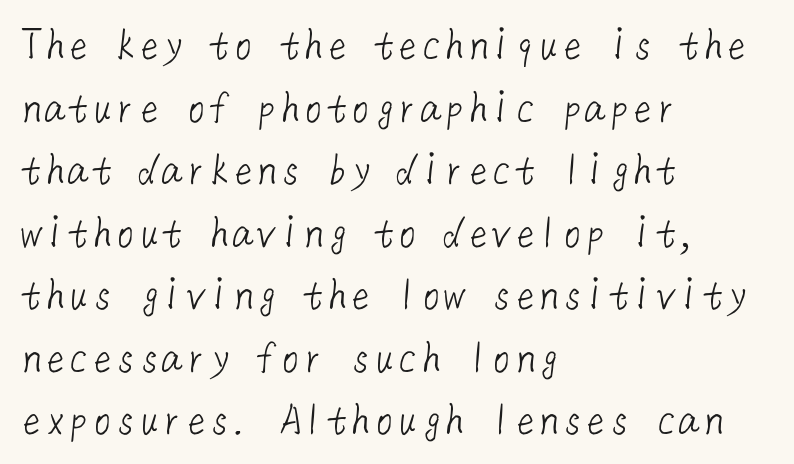
The string is rendered with underlining switched off. Regular leading. What kind of face is this? One without serifs — a sans. The rag falls on the right side of this text block. The font is comparable to plain body text, perhaps lighter.
